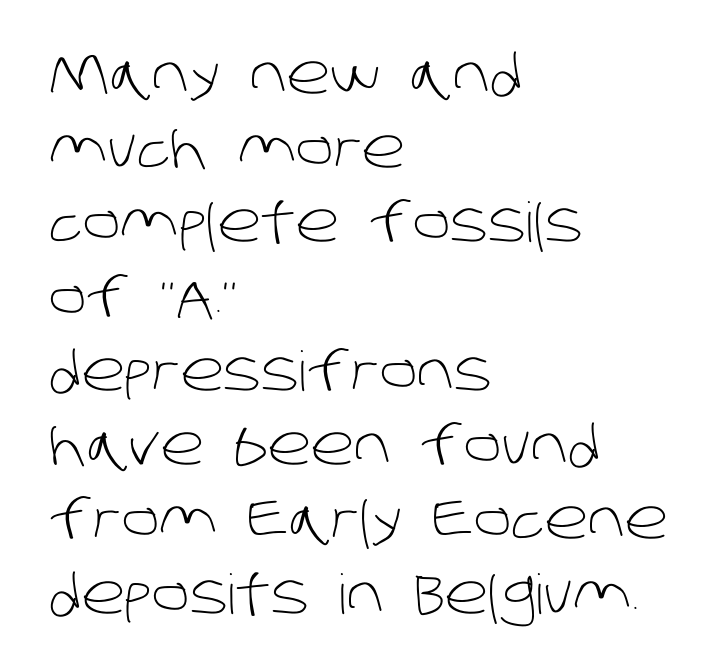
Q: Is the text bold? A: No.
Q: Is the typeface a serif or a sans-serif typeface? A: Sans-serif.
Q: Is the text underlined? A: No.
Q: How is the paragraph aligned? A: Left-aligned.
Q: Is the spacing between letters normal or unusually wide? A: Normal.
Q: Is the spacing between lines tight, normal or loose? A: Normal.
Q: Width (condensed, normal, or wide)? A: Normal.
Q: Stroke contrast? A: Low.
Q: x-height? A: Large.
Q: Monospaced? A: No.
